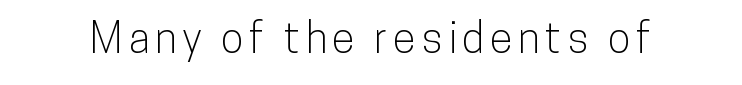
The image shows 42 px condensed sans-serif type, upright; set not underlined; low stroke contrast and a medium x-height.
